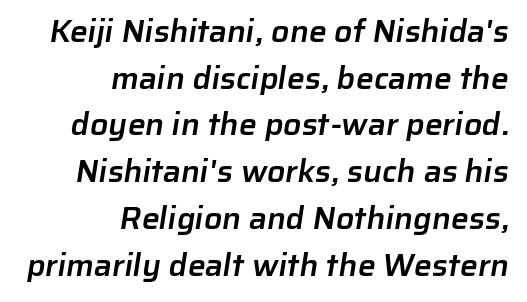
{"serif": "no", "bold": "semi", "weight": "semibold", "width": "normal", "stroke_contrast": "low", "x_height": "medium", "monospaced": "no", "underline": "no", "align": "right", "line_spacing": "normal", "line_spacing_ratio": 1.46, "letter_spacing": "normal", "letter_spacing_em": 0.0, "glyph_px": 32}
